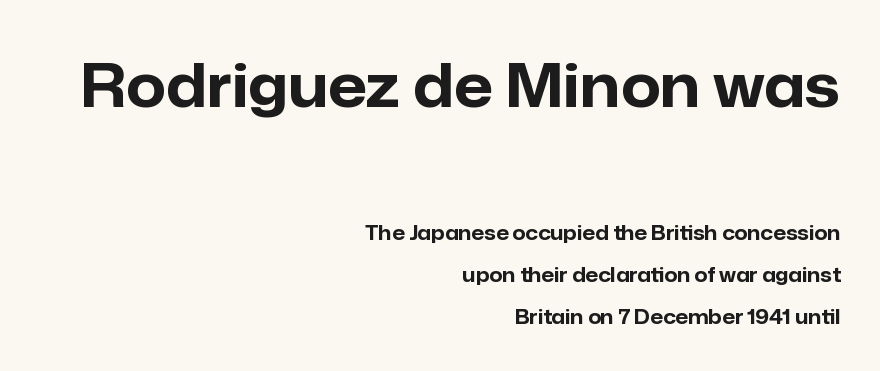
If you drew a ruler down the right edge, every line would touch it. The passage shown has conventional tracking throughout. Each letter keeps its own natural width here, so spacing adapts to shape. How heavy is the stroke? Heavy — this is a bold. This rendering features lettering with no underline.
